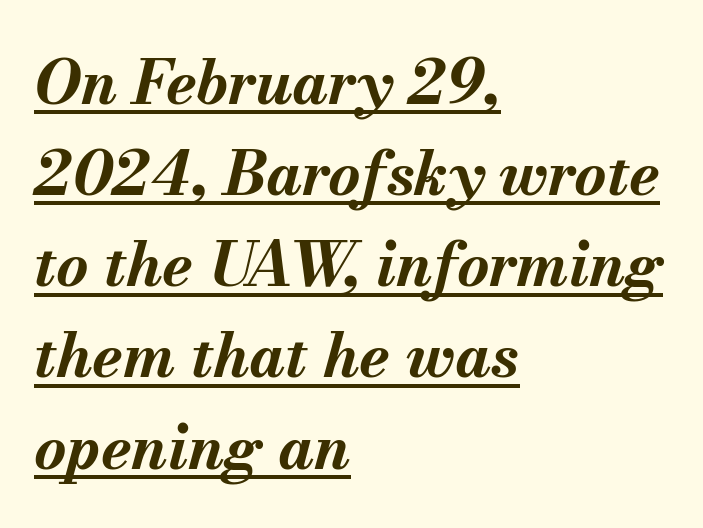
{"italic": "yes", "lean": "right", "slant_degrees": 13, "bold": "yes", "weight": "bold", "width": "normal", "stroke_contrast": "medium", "x_height": "small", "monospaced": "no", "underline": "yes", "align": "left", "line_spacing": "normal", "line_spacing_ratio": 1.47, "letter_spacing": "normal", "letter_spacing_em": 0.0, "glyph_px": 62}
